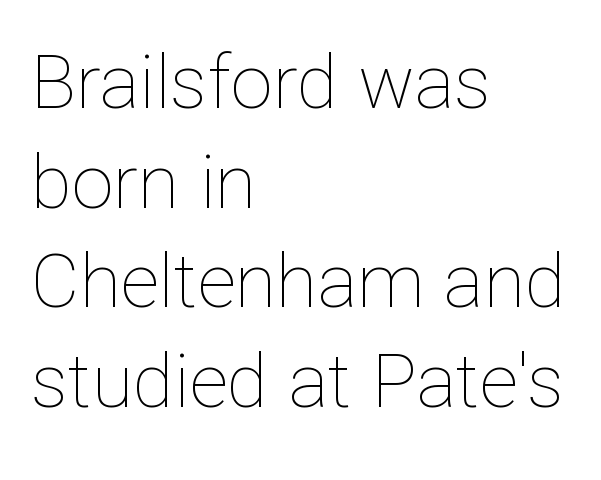
The face looks like a standard text weight, possibly lighter. The lines in this sample share a left origin and differ only in where they stop. You could call the tracking neutral — neither tight nor loose. Note the varied advance widths — an 'i' is clearly narrower than an 'm'. Style check: upright. What's the leading like? Ordinary, nothing unusual.
